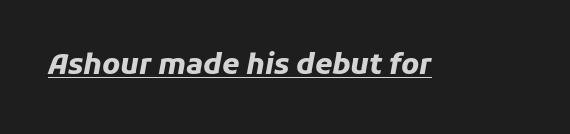
{"italic": "yes", "lean": "right", "slant_degrees": 11, "bold": "yes", "weight": "heavy", "width": "normal", "stroke_contrast": "low", "x_height": "medium", "monospaced": "no", "underline": "yes", "letter_spacing": "normal", "letter_spacing_em": 0.0, "glyph_px": 28}
